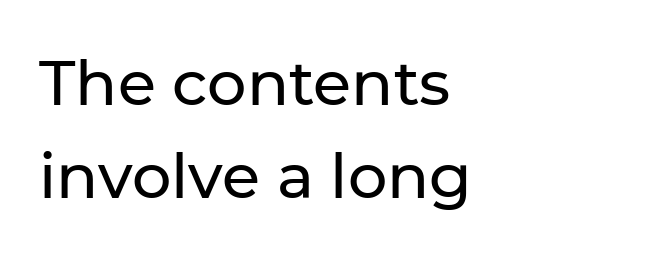
{"serif": "no", "italic": "no", "width": "normal", "stroke_contrast": "low", "x_height": "medium", "monospaced": "no", "underline": "no", "align": "left", "line_spacing": "normal", "line_spacing_ratio": 1.5, "letter_spacing": "normal", "letter_spacing_em": 0.0, "glyph_px": 62}
